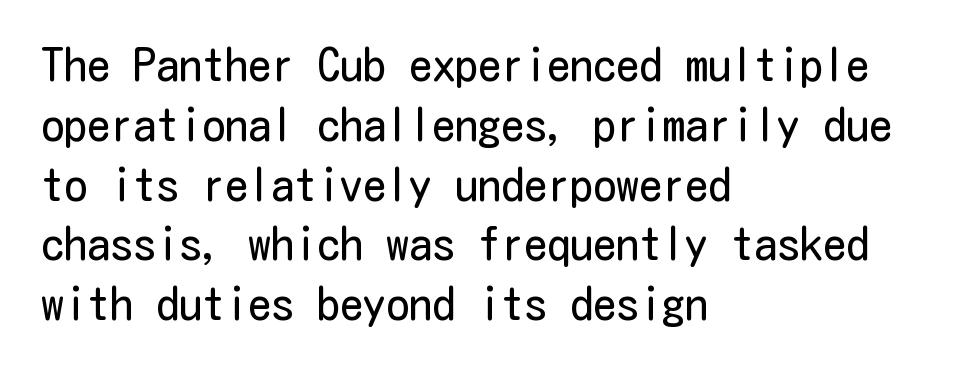
{"serif": "no", "italic": "no", "bold": "no", "weight": "regular", "width": "condensed", "stroke_contrast": "low", "x_height": "medium", "underline": "no", "align": "left", "line_spacing": "normal", "line_spacing_ratio": 1.3, "letter_spacing": "normal", "letter_spacing_em": 0.0, "glyph_px": 46}
